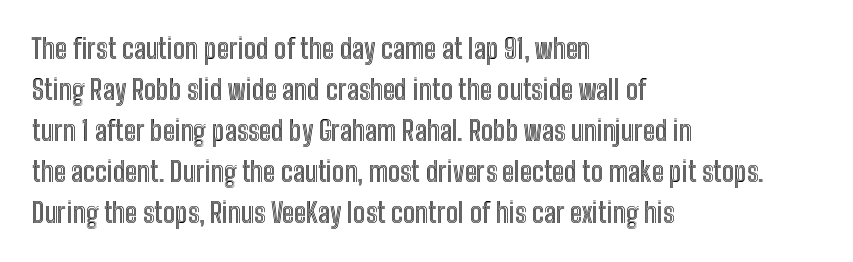
Q: Is the text italic (slanted)? A: No, it is upright.
Q: Is the text underlined? A: No.
Q: How is the paragraph aligned? A: Left-aligned.
Q: Is the spacing between letters normal or unusually wide? A: Normal.
Q: Is the spacing between lines tight, normal or loose? A: Normal.
